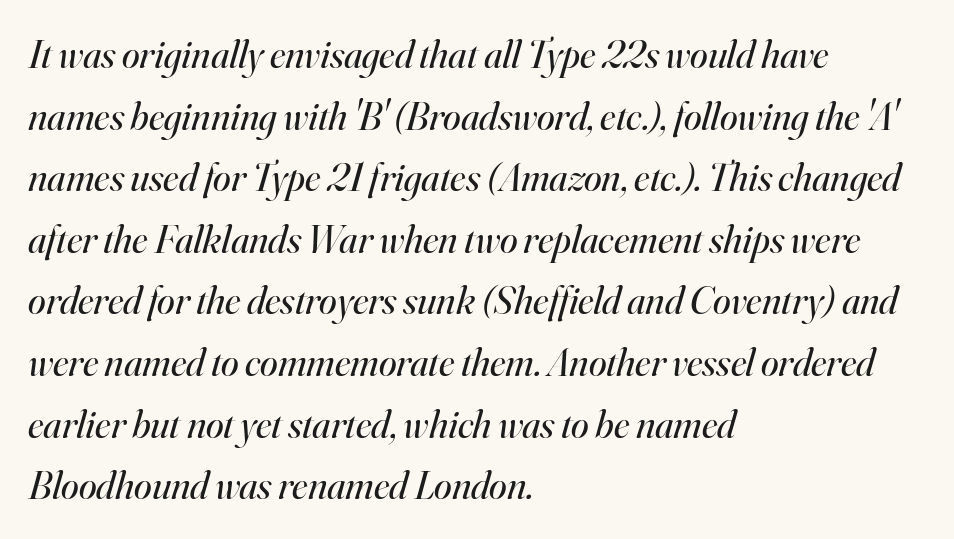
The designer left line spacing at the default. A bare baseline throughout the passage. Italic: yes, the glyphs are oblique. Alignment: flush left. Look at the tracking — it's just the regular setting, nothing added.
